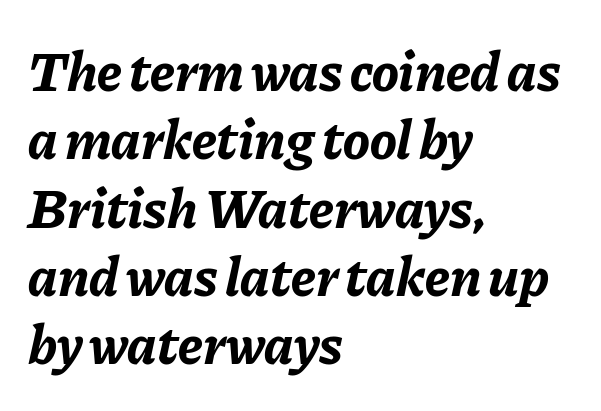
The image shows 56 px bold type, italic (leaning right); set left-aligned, line spacing 1.22x, normal letter spacing, not underlined; low stroke contrast and a medium x-height.
